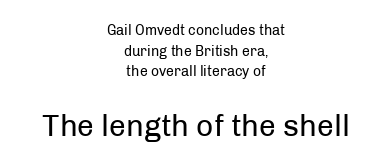
Q: Is the text bold? A: No.
Q: Is the text italic (slanted)? A: No, it is upright.
Q: Is the typeface a serif or a sans-serif typeface? A: Sans-serif.
Q: Is the text underlined? A: No.
Q: How is the paragraph aligned? A: Centered.
Q: Is the spacing between letters normal or unusually wide? A: Normal.
Q: Is the spacing between lines tight, normal or loose? A: Normal.
Q: Which block of text is set in a larger size, the first (top) or the second (bottom)? A: The second (bottom) one.
Q: Width (condensed, normal, or wide)? A: Normal.
Q: Stroke contrast? A: Low.
Q: x-height? A: Medium.
Q: Monospaced? A: No.
